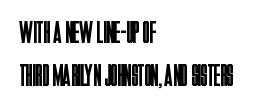
Font category for this specimen: sans-serif. Is this a fixed-width face? No — the glyphs have proportional, varying widths. The face used here is rendered with its standard letterfit. Left-aligned paragraph, ragged on the right. On a weight scale, this lands at 450 or below. Honestly, there is no underline to notice here at all.
